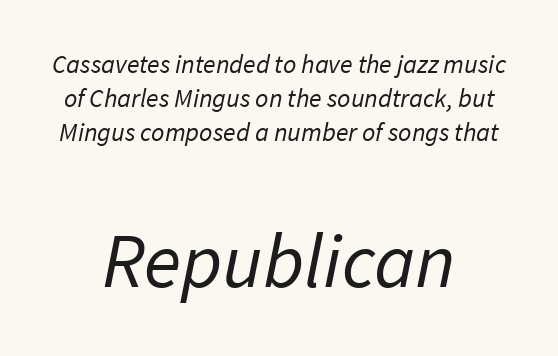
{"serif": "no", "bold": "no", "weight": "regular", "width": "normal", "stroke_contrast": "low", "x_height": "medium", "monospaced": "no", "underline": "no", "align": "center", "line_spacing": "normal", "line_spacing_ratio": 1.31, "letter_spacing": "normal", "letter_spacing_em": 0.0, "larger_block": "second", "size_ratio": 2.96, "glyph_px": 77}
